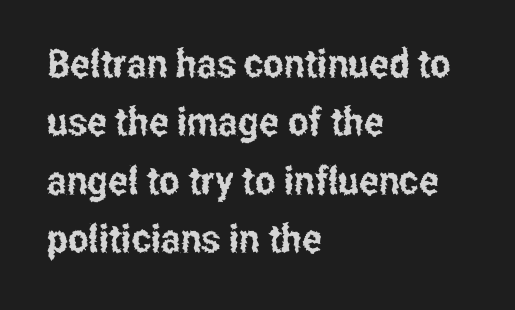
The image shows 39 px condensed sans-serif type, upright; set left-aligned, normal line spacing (1.5x), normal letter spacing, not underlined; low stroke contrast and a medium x-height.
